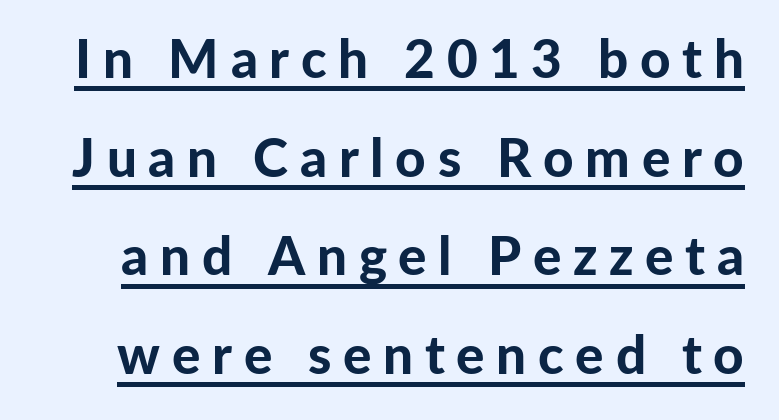
The passage shown is emphatically bold. The passage shown has open, widely tracked lettering throughout. These lines are rendered in a variable-pitch font. A sans-serif font was chosen for this passage.
